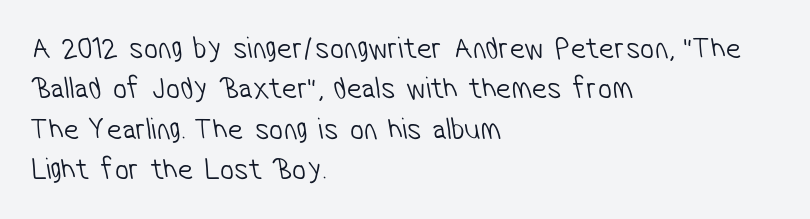
Q: Is the text bold? A: No.
Q: Is the typeface a serif or a sans-serif typeface? A: Sans-serif.
Q: Is the text underlined? A: No.
Q: How is the paragraph aligned? A: Left-aligned.
Q: Is the spacing between letters normal or unusually wide? A: Normal.
Q: Is the spacing between lines tight, normal or loose? A: Normal.
Q: Width (condensed, normal, or wide)? A: Condensed.
Q: Stroke contrast? A: Low.
Q: x-height? A: Medium.
Q: Monospaced? A: No.
